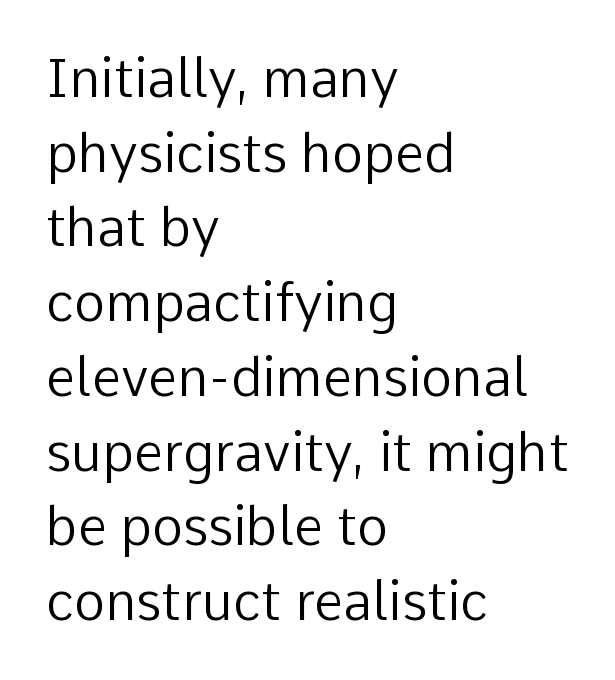
{"serif": "no", "italic": "no", "bold": "no", "weight": "regular", "width": "normal", "stroke_contrast": "low", "x_height": "medium", "monospaced": "no", "underline": "no", "align": "left", "line_spacing": "normal", "line_spacing_ratio": 1.41, "letter_spacing": "normal", "letter_spacing_em": 0.0, "glyph_px": 53}
